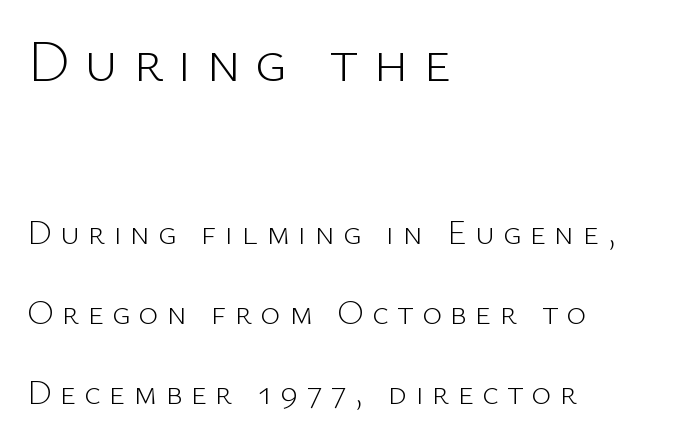
{"serif": "no", "italic": "no", "bold": "no", "weight": "light", "width": "normal", "stroke_contrast": "low", "x_height": "medium", "monospaced": "no", "underline": "no", "align": "left", "line_spacing": "loose", "line_spacing_ratio": 2.35, "letter_spacing": "wide", "letter_spacing_em": 0.24, "larger_block": "first", "size_ratio": 1.74, "glyph_px": 59}
